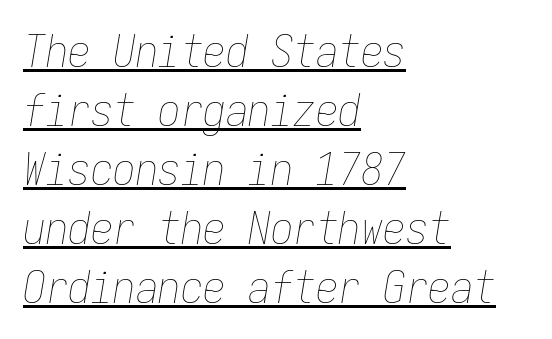
Q: Is the text bold? A: No.
Q: Is the text italic (slanted)? A: Yes, it leans right by about 9 degrees.
Q: Is the text underlined? A: Yes.
Q: How is the paragraph aligned? A: Left-aligned.
Q: Is the spacing between letters normal or unusually wide? A: Normal.
Q: Is the spacing between lines tight, normal or loose? A: Normal.
Q: Width (condensed, normal, or wide)? A: Condensed.
Q: Stroke contrast? A: Low.
Q: x-height? A: Medium.
Q: Monospaced? A: Yes.
